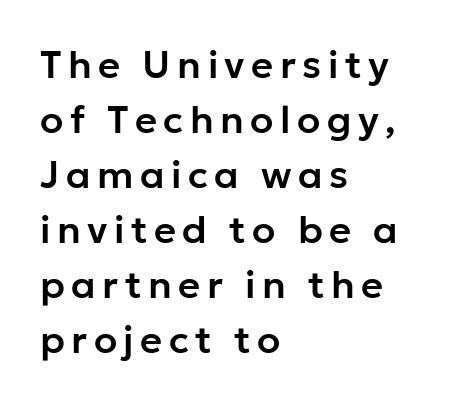
The image shows 38 px sans-serif type, upright; set left-aligned, normal line spacing (1.45x), not underlined; low stroke contrast and a medium x-height.
